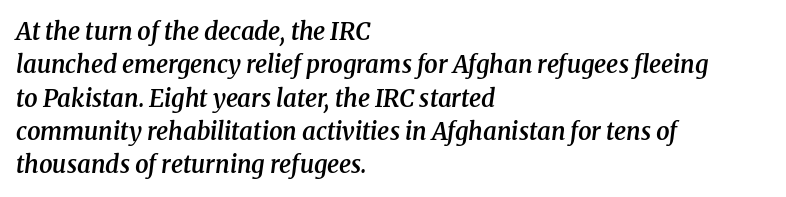
Q: Is the text bold? A: Semi-bold.
Q: Is the text italic (slanted)? A: Yes, it leans right by about 8 degrees.
Q: Is the text underlined? A: No.
Q: How is the paragraph aligned? A: Left-aligned.
Q: Is the spacing between letters normal or unusually wide? A: Normal.
Q: Is the spacing between lines tight, normal or loose? A: Normal.
